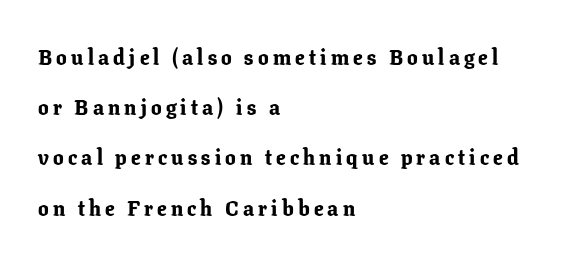
The image shows 21 px bold type, upright; set left-aligned, loose line spacing (2.39x), unusually wide letter spacing (+0.2 em), not underlined.
